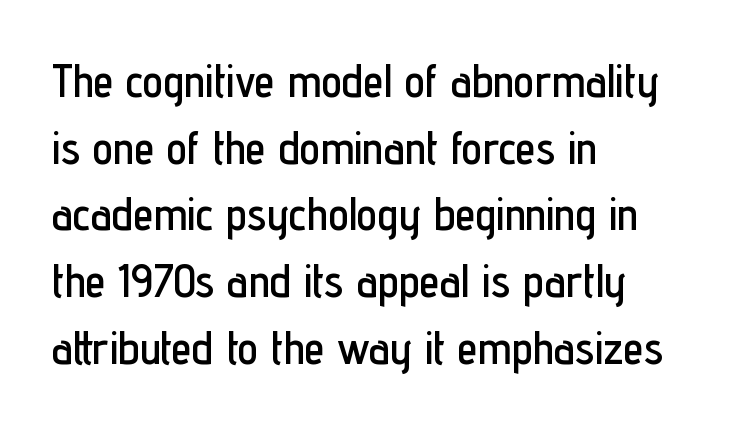
Q: Is the text italic (slanted)? A: No, it is upright.
Q: Is the typeface a serif or a sans-serif typeface? A: Sans-serif.
Q: Is the text underlined? A: No.
Q: How is the paragraph aligned? A: Left-aligned.
Q: Is the spacing between letters normal or unusually wide? A: Normal.
Q: Is the spacing between lines tight, normal or loose? A: Normal.
Q: Width (condensed, normal, or wide)? A: Condensed.
Q: Stroke contrast? A: Low.
Q: x-height? A: Medium.
Q: Monospaced? A: No.
